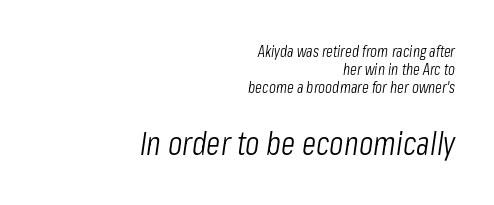
The image shows 33 px light, condensed type, italic (leaning right); set right-aligned, tight line spacing (1.12x), normal letter spacing, not underlined; the second (bottom) block is 2.06x larger; low stroke contrast and a medium x-height.
